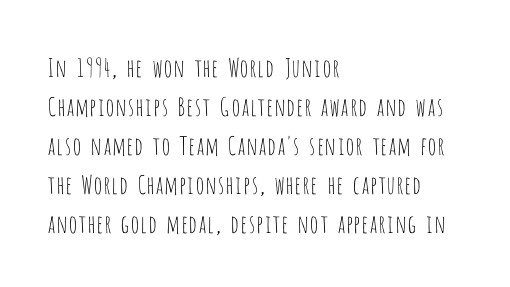
{"italic": "no", "bold": "no", "underline": "no", "align": "left", "line_spacing": "normal", "line_spacing_ratio": 1.56, "letter_spacing": "normal", "letter_spacing_em": 0.0, "glyph_px": 25}
